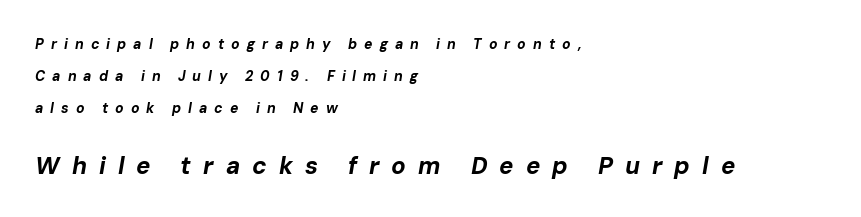
The image shows 24 px bold type, italic (leaning right); set left-aligned, loose line spacing (2.28x), unusually wide letter spacing (+0.5 em), not underlined; the second (bottom) block is 1.71x larger.
